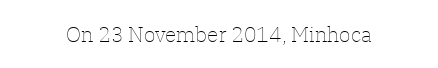
The image shows 21 px text type, upright; set normal letter spacing, not underlined.
